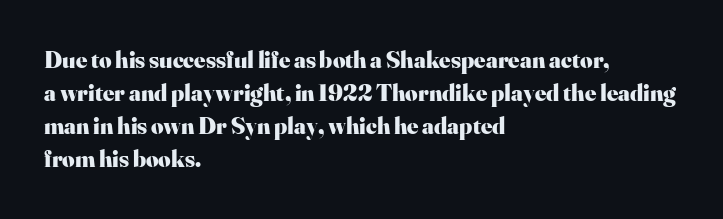
{"italic": "no", "bold": "yes", "underline": "no", "align": "left", "line_spacing": "normal", "line_spacing_ratio": 1.38, "letter_spacing": "normal", "letter_spacing_em": 0.0, "glyph_px": 24}
